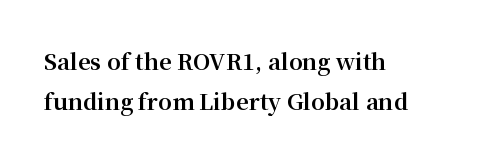
{"italic": "no", "bold": "yes", "underline": "no", "align": "left", "line_spacing_ratio": 1.82, "letter_spacing": "normal", "letter_spacing_em": 0.0, "glyph_px": 22}
